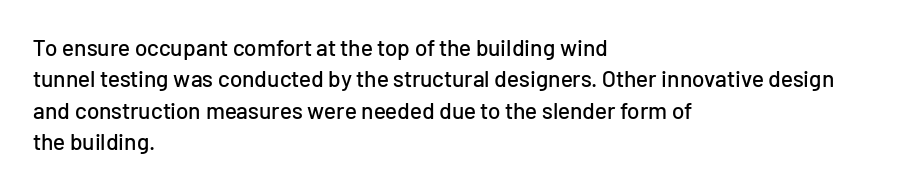
The image shows 23 px text type, upright; set left-aligned, normal line spacing (1.36x), normal letter spacing, not underlined.
